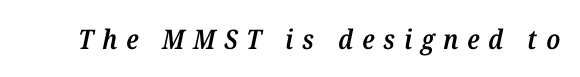
The letters are slanted; this is an italic face. Quick note: underline off. The letters are spread apart with noticeably loose tracking. Students, this is semibold: more ink than regular, less than bold.
